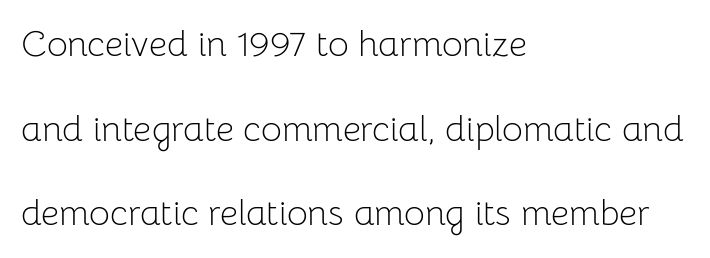
{"serif": "no", "italic": "no", "bold": "no", "weight": "light", "width": "normal", "stroke_contrast": "low", "x_height": "medium", "monospaced": "no", "underline": "no", "align": "left", "line_spacing": "loose", "line_spacing_ratio": 2.35, "letter_spacing": "normal", "letter_spacing_em": 0.0, "glyph_px": 36}
